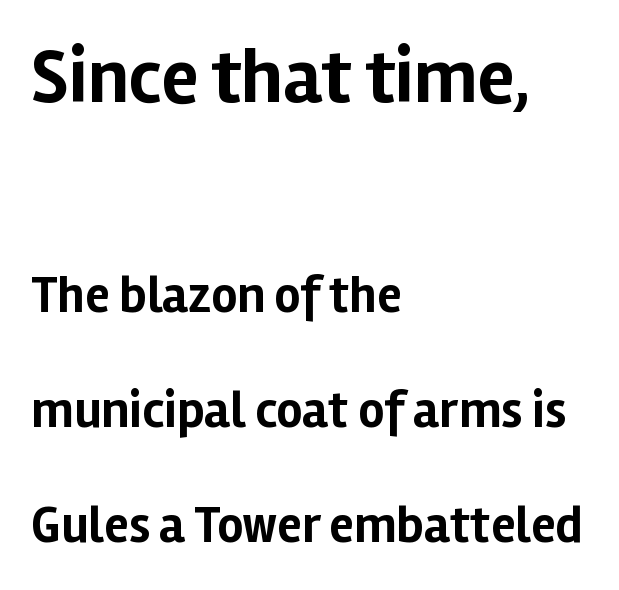
Q: Is the text bold? A: Yes.
Q: Is the text italic (slanted)? A: No, it is upright.
Q: Is the typeface a serif or a sans-serif typeface? A: Sans-serif.
Q: Is the text underlined? A: No.
Q: How is the paragraph aligned? A: Left-aligned.
Q: Is the spacing between letters normal or unusually wide? A: Normal.
Q: Is the spacing between lines tight, normal or loose? A: Loose.
Q: Which block of text is set in a larger size, the first (top) or the second (bottom)? A: The first (top) one.
Q: Width (condensed, normal, or wide)? A: Normal.
Q: Stroke contrast? A: Low.
Q: x-height? A: Medium.
Q: Monospaced? A: No.
